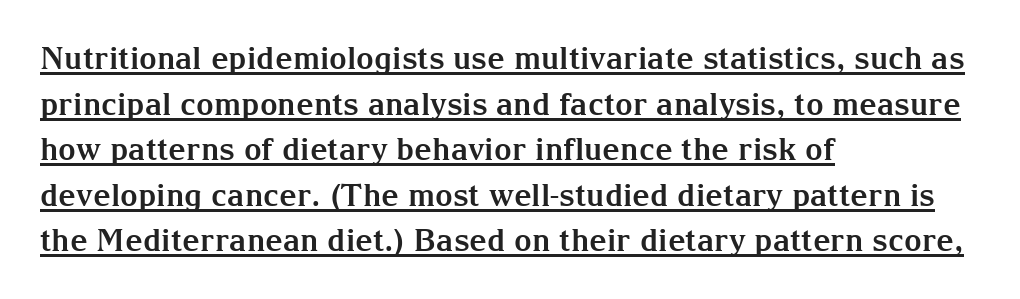
The image shows 31 px bold serif type, upright; set left-aligned, normal line spacing (1.47x), normal letter spacing, underlined; medium stroke contrast and a medium x-height.
